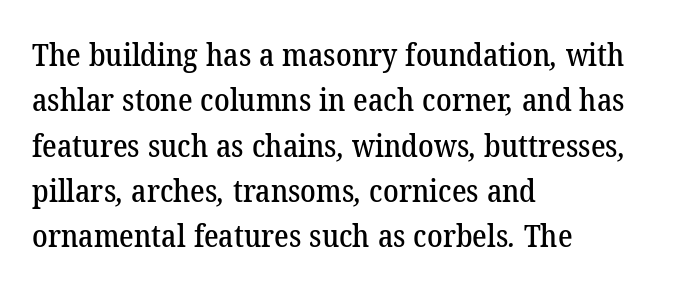
{"serif": "yes", "width": "normal", "stroke_contrast": "low", "x_height": "medium", "monospaced": "no", "underline": "no", "align": "left", "line_spacing": "normal", "line_spacing_ratio": 1.46, "letter_spacing": "normal", "letter_spacing_em": 0.0, "glyph_px": 31}
